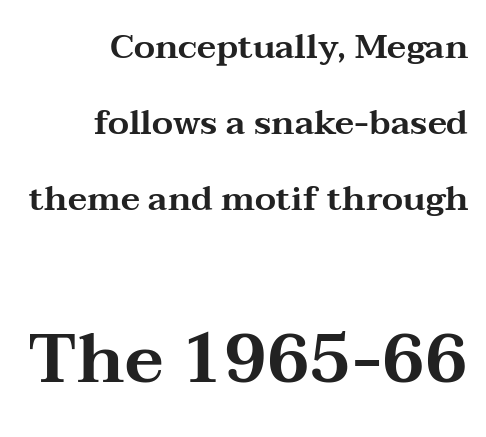
{"serif": "yes", "italic": "no", "width": "wide", "stroke_contrast": "medium", "x_height": "medium", "monospaced": "no", "underline": "no", "align": "right", "line_spacing": "loose", "line_spacing_ratio": 2.23, "letter_spacing": "normal", "letter_spacing_em": 0.0, "larger_block": "second", "size_ratio": 2.03, "glyph_px": 69}
